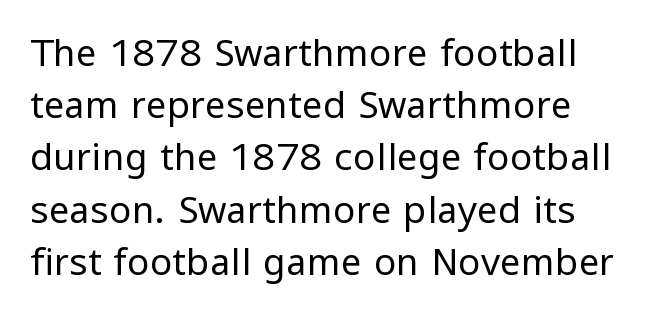
Q: Is the text bold? A: No.
Q: Is the text italic (slanted)? A: No, it is upright.
Q: Is the typeface a serif or a sans-serif typeface? A: Sans-serif.
Q: Is the text underlined? A: No.
Q: How is the paragraph aligned? A: Left-aligned.
Q: Is the spacing between letters normal or unusually wide? A: Normal.
Q: Is the spacing between lines tight, normal or loose? A: Normal.
Q: Width (condensed, normal, or wide)? A: Normal.
Q: Stroke contrast? A: Low.
Q: x-height? A: Medium.
Q: Monospaced? A: No.
